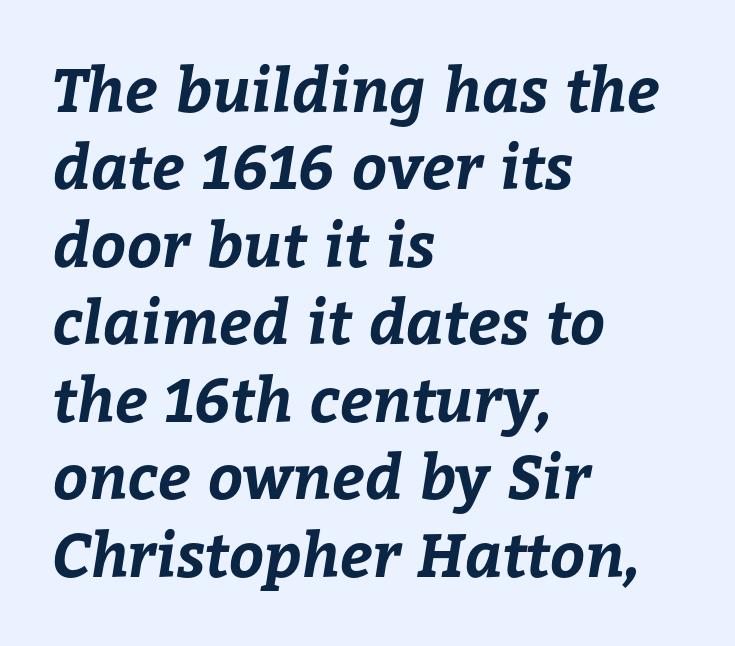
{"bold": "yes", "weight": "bold", "width": "normal", "stroke_contrast": "low", "x_height": "medium", "monospaced": "no", "underline": "no", "align": "left", "line_spacing": "normal", "line_spacing_ratio": 1.27, "letter_spacing": "normal", "letter_spacing_em": 0.0, "glyph_px": 61}
